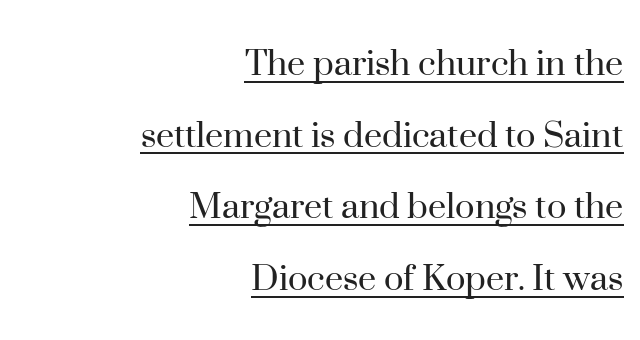
{"serif": "yes", "italic": "no", "bold": "no", "weight": "regular", "width": "normal", "stroke_contrast": "high", "x_height": "small", "monospaced": "no", "underline": "yes", "align": "right", "line_spacing_ratio": 1.75, "letter_spacing": "normal", "letter_spacing_em": 0.0, "glyph_px": 41}
